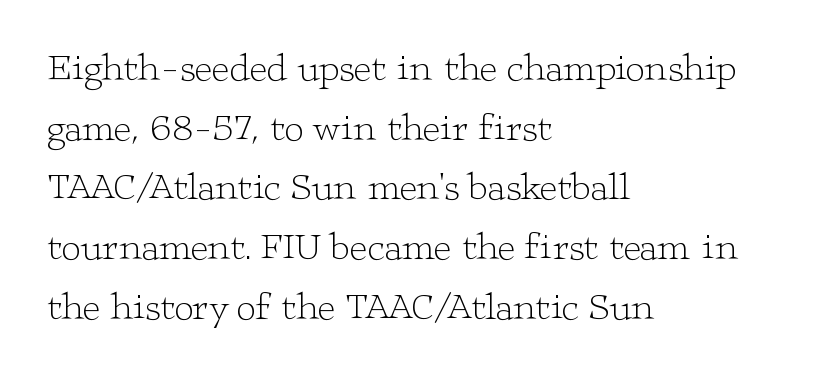
Q: Is the text bold? A: No.
Q: Is the text italic (slanted)? A: No, it is upright.
Q: Is the typeface a serif or a sans-serif typeface? A: Serif.
Q: Is the text underlined? A: No.
Q: How is the paragraph aligned? A: Left-aligned.
Q: Is the spacing between letters normal or unusually wide? A: Normal.
Q: Is the spacing between lines tight, normal or loose? A: Normal.
Q: Width (condensed, normal, or wide)? A: Wide.
Q: Stroke contrast? A: Low.
Q: x-height? A: Medium.
Q: Monospaced? A: No.
